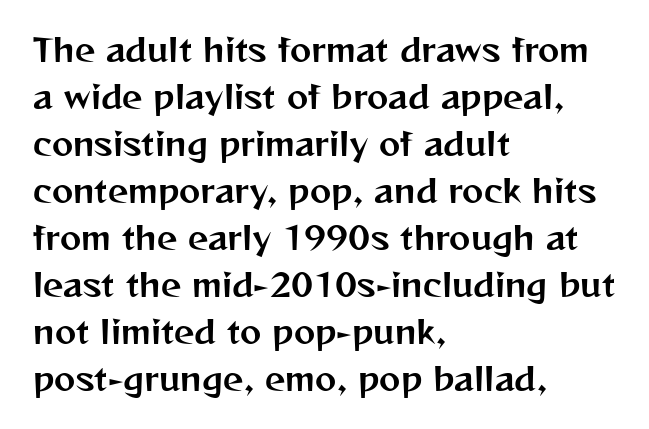
Q: Is the text italic (slanted)? A: No, it is upright.
Q: Is the typeface a serif or a sans-serif typeface? A: Sans-serif.
Q: Is the text underlined? A: No.
Q: How is the paragraph aligned? A: Left-aligned.
Q: Is the spacing between letters normal or unusually wide? A: Normal.
Q: Is the spacing between lines tight, normal or loose? A: Normal.
Q: Width (condensed, normal, or wide)? A: Normal.
Q: Stroke contrast? A: Medium.
Q: x-height? A: Medium.
Q: Monospaced? A: No.
